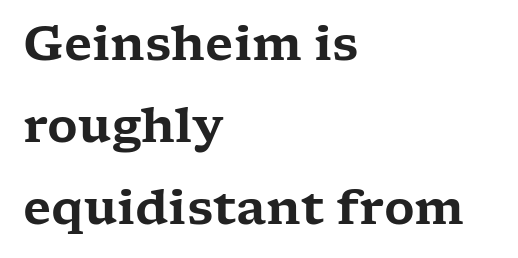
The image shows 47 px wide serif type, upright; set left-aligned, line spacing 1.74x, normal letter spacing, not underlined; low stroke contrast and a medium x-height.
